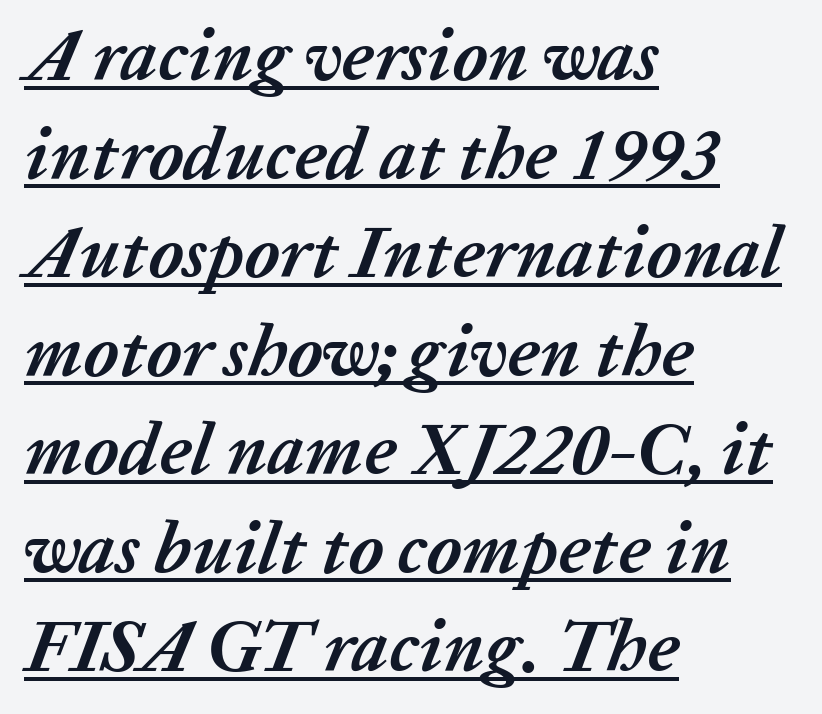
The face used here has a pronounced slope to its letters. How would I describe the line gaps? Plain and ordinary. You could not count columns in this text — the font is proportionally spaced. Every row of glyphs begins at an identical x-position on the left. Pretty heavy lettering here — definitely bold. Compared with typical body copy, the letter spacing here is the same.
